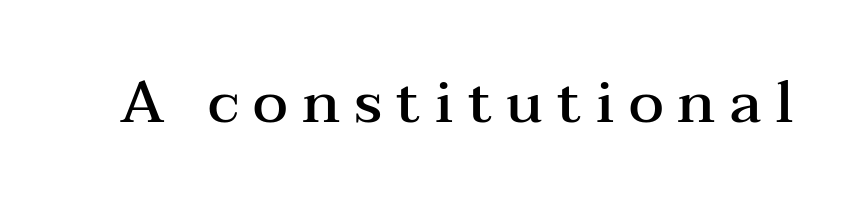
{"serif": "yes", "italic": "no", "bold": "semi", "weight": "semibold", "width": "wide", "stroke_contrast": "medium", "x_height": "medium", "monospaced": "no", "underline": "no", "letter_spacing": "wide", "letter_spacing_em": 0.24, "glyph_px": 59}
